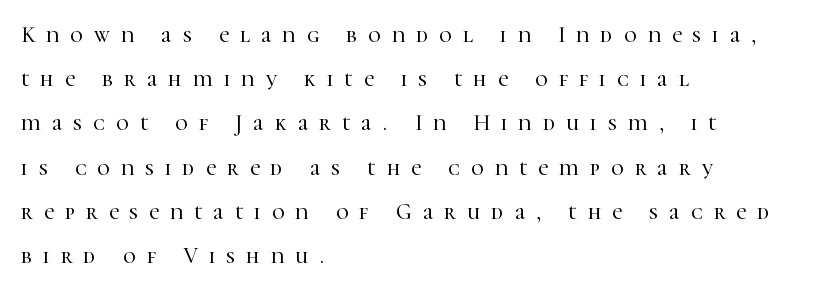
The image shows 22 px text type, upright; set left-aligned, loose line spacing (2.01x), unusually wide letter spacing (+0.5 em), not underlined.
